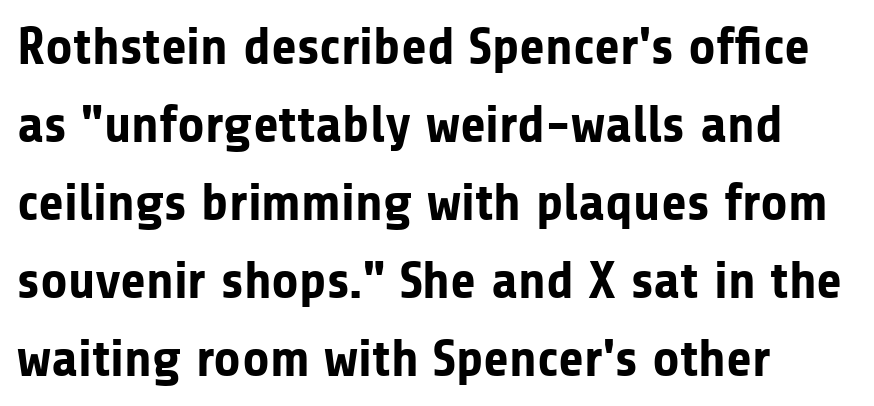
{"serif": "no", "italic": "no", "bold": "yes", "weight": "bold", "width": "normal", "stroke_contrast": "low", "x_height": "medium", "monospaced": "no", "underline": "no", "align": "left", "line_spacing": "normal", "line_spacing_ratio": 1.47, "letter_spacing": "normal", "letter_spacing_em": 0.0, "glyph_px": 53}
